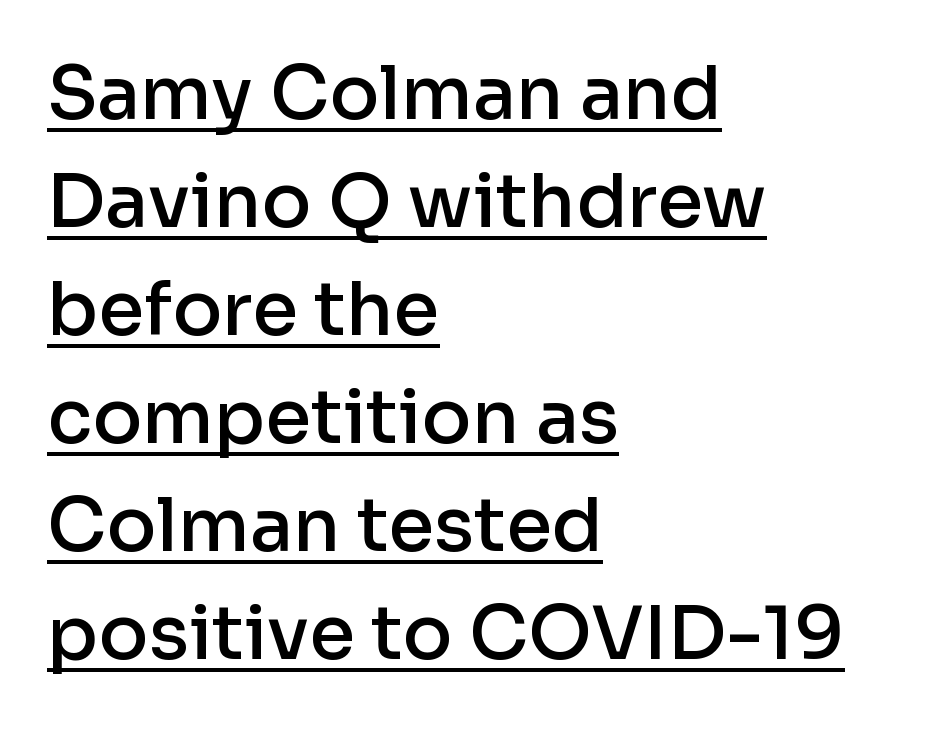
The image shows 74 px semibold sans-serif type, upright; set left-aligned, normal line spacing (1.46x), normal letter spacing, underlined; low stroke contrast and a medium x-height.
